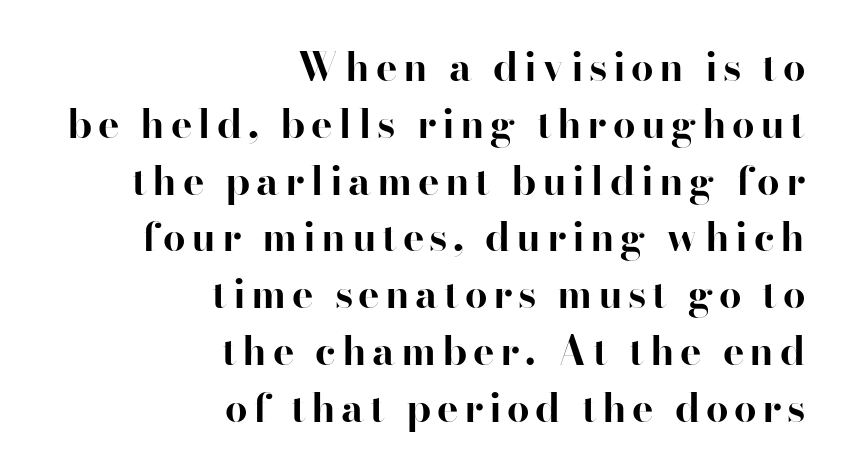
{"serif": "yes", "italic": "no", "bold": "yes", "weight": "bold", "width": "normal", "stroke_contrast": "high", "x_height": "small", "monospaced": "no", "underline": "no", "align": "right", "line_spacing": "normal", "line_spacing_ratio": 1.42, "glyph_px": 40}
